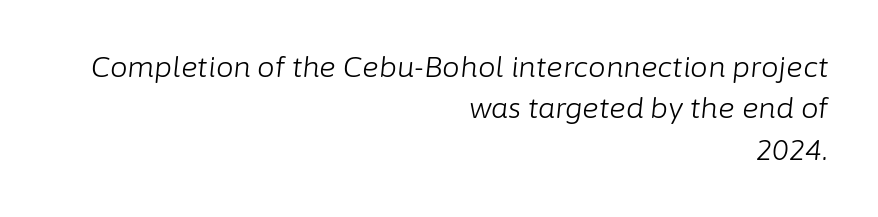
{"italic": "yes", "lean": "right", "slant_degrees": 6, "bold": "no", "weight": "light", "width": "normal", "stroke_contrast": "low", "x_height": "medium", "monospaced": "no", "underline": "no", "align": "right", "line_spacing": "normal", "line_spacing_ratio": 1.48, "letter_spacing": "normal", "letter_spacing_em": 0.0, "glyph_px": 28}
